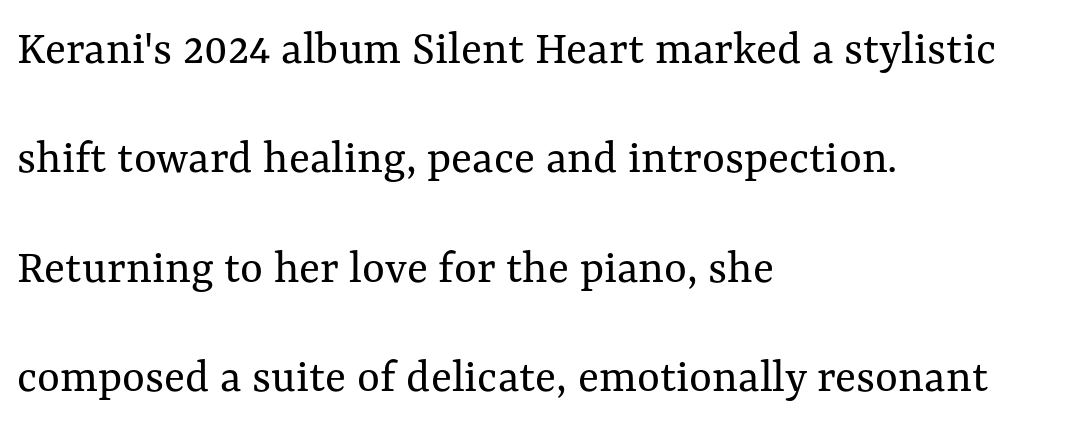
A typesetter would call this proportional, since set widths differ per character. Vertical spacing — loose. A bare baseline throughout the passage. Nope, not italic — everything's standing straight. One-word summary of the alignment: left.
